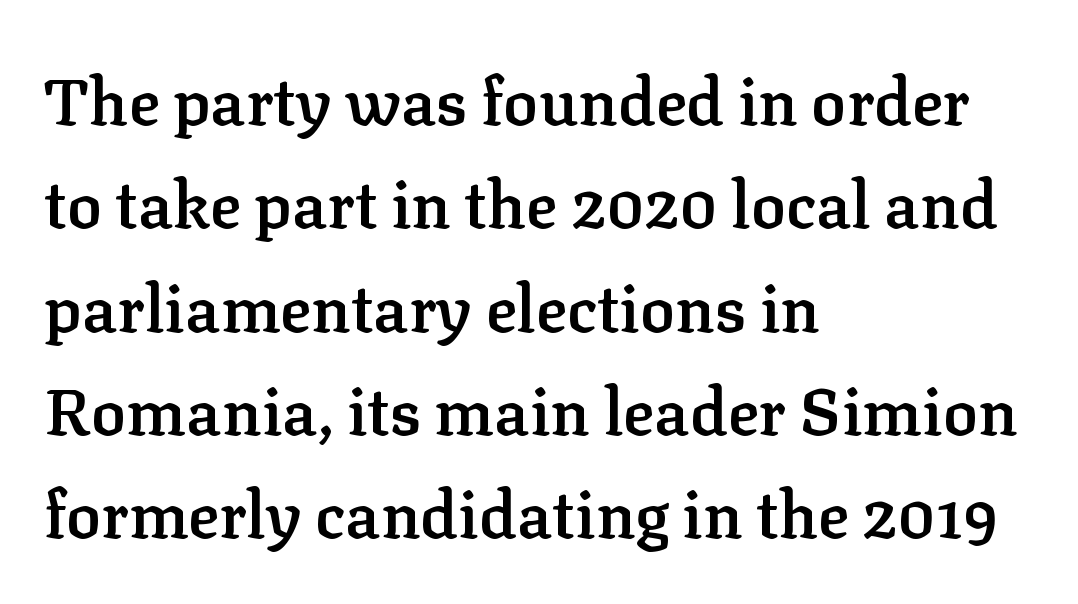
Notice how descenders clear the ascenders below comfortably — that's standard leading. A bare baseline throughout the passage. These lines are rendered in a variable-pitch font. Semibold letterforms, between regular and bold. Look at the tracking — it's just the regular setting, nothing added.
